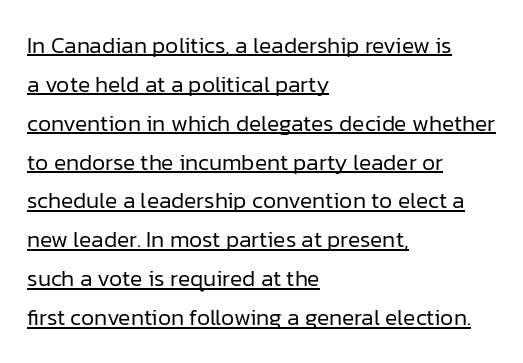
Here the glyphs are tracked normally, forming tight word shapes. Every word sits above its own underline. Honestly, the row spacing looks completely unremarkable. One-word summary of the alignment: left.
